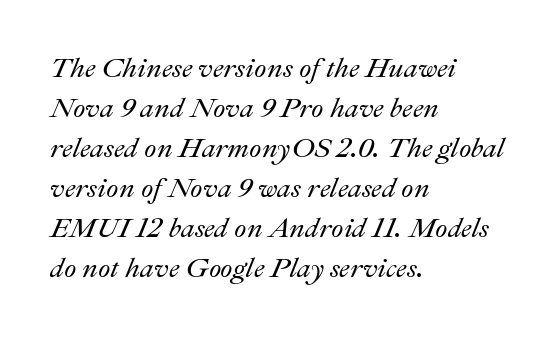
Q: Is the text italic (slanted)? A: Yes, it leans right by about 22 degrees.
Q: Is the text underlined? A: No.
Q: How is the paragraph aligned? A: Left-aligned.
Q: Is the spacing between letters normal or unusually wide? A: Normal.
Q: Is the spacing between lines tight, normal or loose? A: Normal.
Q: Width (condensed, normal, or wide)? A: Normal.
Q: Stroke contrast? A: Medium.
Q: x-height? A: Small.
Q: Monospaced? A: No.
